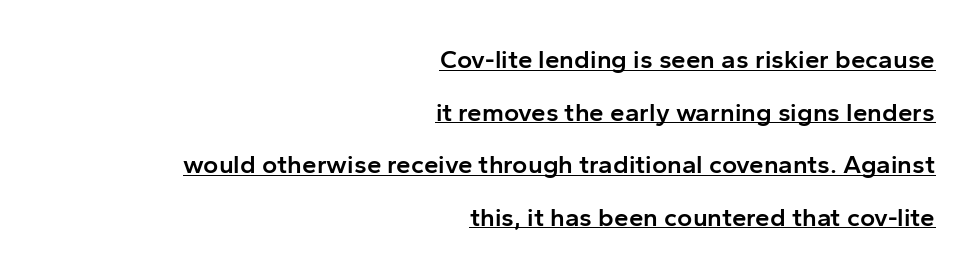
Typeset ragged left — the right edge is the straight one. Notice how a bar underscores the lettering throughout. Vertical spacing — loose. The glyphs have the mass of a demibold cut, below bold.
